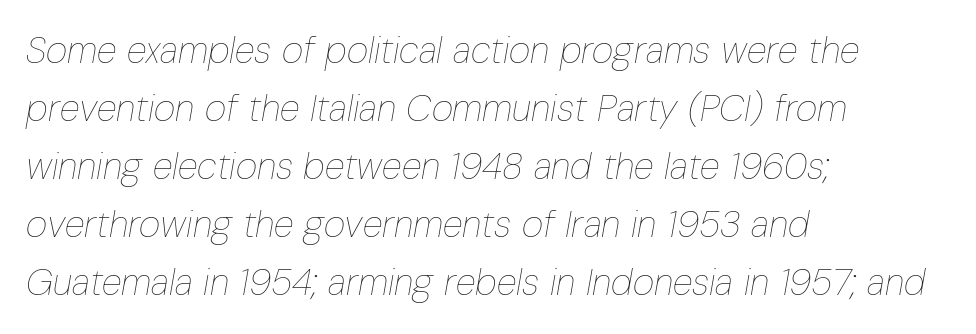
{"italic": "yes", "lean": "right", "slant_degrees": 10, "bold": "no", "weight": "thin", "width": "condensed", "stroke_contrast": "low", "x_height": "medium", "monospaced": "no", "underline": "no", "align": "left", "line_spacing": "normal", "line_spacing_ratio": 1.57, "letter_spacing": "normal", "letter_spacing_em": 0.0, "glyph_px": 37}
